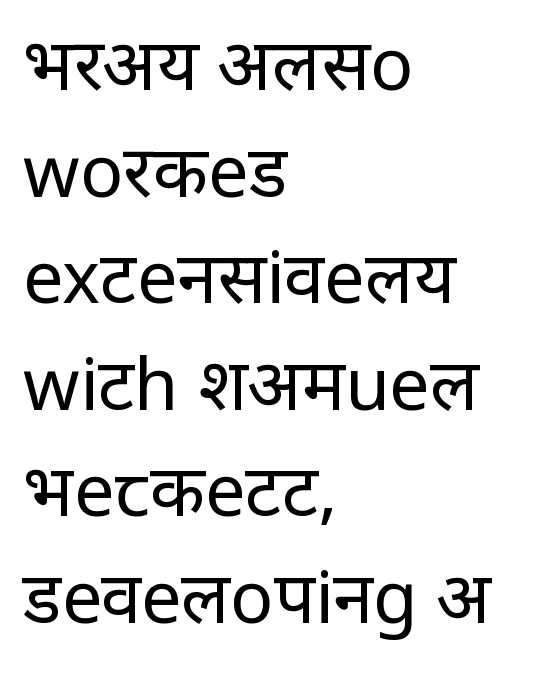
Q: Is the text bold? A: No.
Q: Is the text italic (slanted)? A: No, it is upright.
Q: Is the typeface a serif or a sans-serif typeface? A: Sans-serif.
Q: Is the text underlined? A: No.
Q: How is the paragraph aligned? A: Left-aligned.
Q: Is the spacing between letters normal or unusually wide? A: Normal.
Q: Is the spacing between lines tight, normal or loose? A: Normal.
Q: Width (condensed, normal, or wide)? A: Normal.
Q: Stroke contrast? A: Low.
Q: x-height? A: Large.
Q: Monospaced? A: No.
